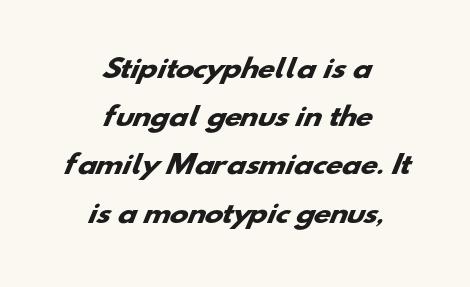
Q: Is the text bold? A: Yes.
Q: Is the text underlined? A: No.
Q: How is the paragraph aligned? A: Centered.
Q: Is the spacing between letters normal or unusually wide? A: Normal.
Q: Is the spacing between lines tight, normal or loose? A: Loose.
